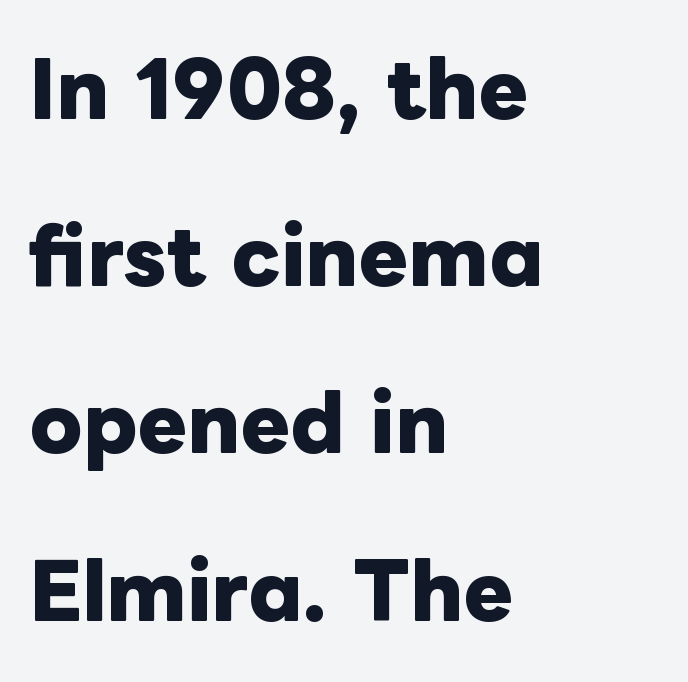
This rendering uses left alignment, leaving the right contour irregular. Look at the tracking — it's just the regular setting, nothing added. This is heavy type, rendered in bold. The area under the type is left untouched. You can tell it's not italic because the verticals are truly vertical.
